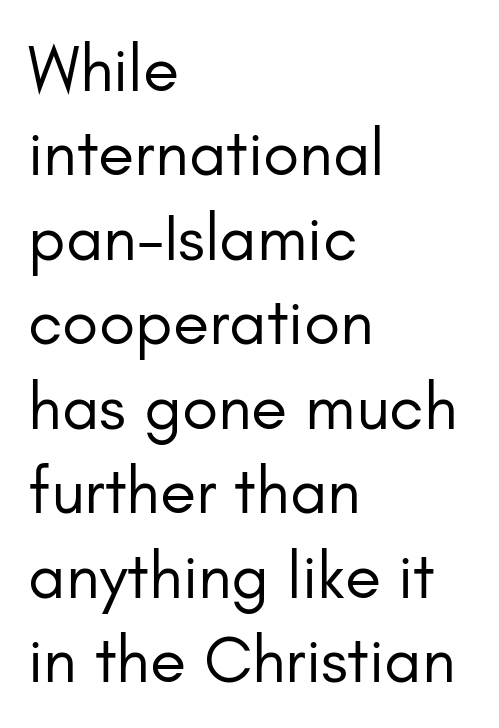
The image shows 66 px regular-weight sans-serif type, upright; set left-aligned, normal line spacing (1.28x), normal letter spacing, not underlined; low stroke contrast and a small x-height.
